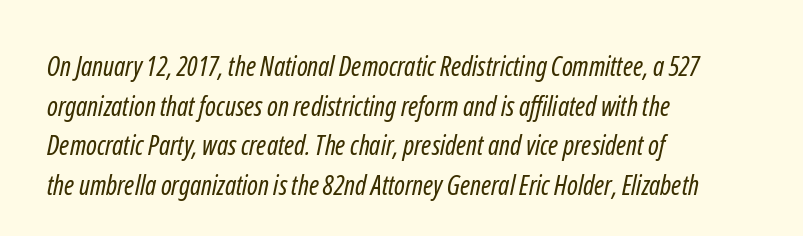
Q: Is the text bold? A: No.
Q: Is the text underlined? A: No.
Q: How is the paragraph aligned? A: Left-aligned.
Q: Is the spacing between letters normal or unusually wide? A: Normal.
Q: Is the spacing between lines tight, normal or loose? A: Normal.
